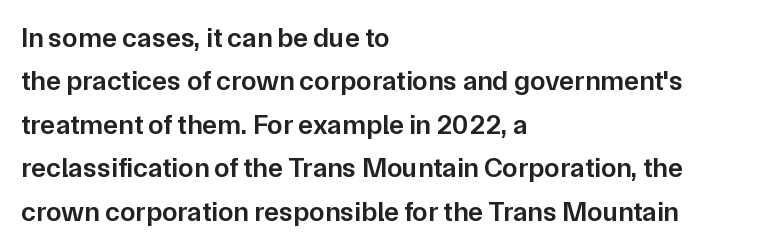
Q: Is the text bold? A: Semi-bold.
Q: Is the text italic (slanted)? A: No, it is upright.
Q: Is the typeface a serif or a sans-serif typeface? A: Sans-serif.
Q: Is the text underlined? A: No.
Q: How is the paragraph aligned? A: Left-aligned.
Q: Is the spacing between letters normal or unusually wide? A: Normal.
Q: Is the spacing between lines tight, normal or loose? A: Normal.
Q: Width (condensed, normal, or wide)? A: Normal.
Q: Stroke contrast? A: Low.
Q: x-height? A: Medium.
Q: Monospaced? A: No.
